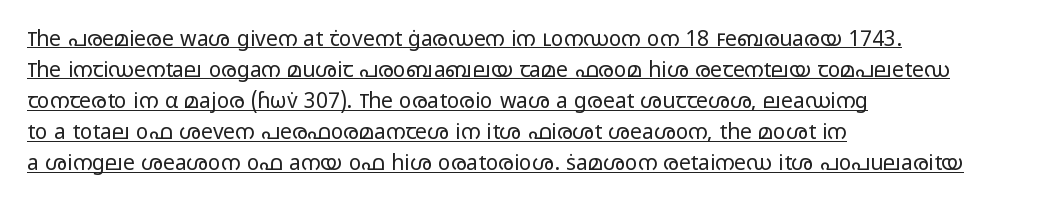
Decoration check: the copy is underlined. Counters stay open thanks to moderate or lighter strokes. The type sits square on the baseline with zero lean. Vertical spacing — default. Does the copy run flush right? No — it runs flush left. Tracking value appears to be zero — textbook default spacing.
